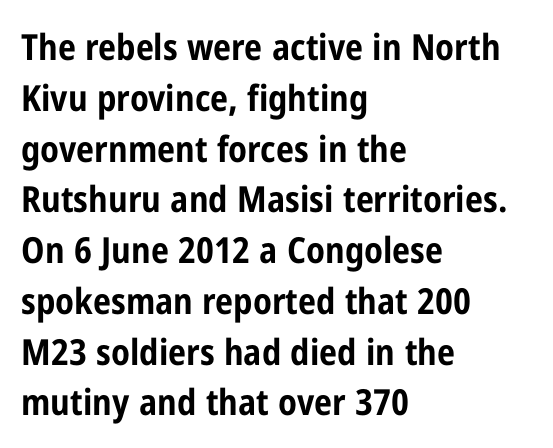
Q: Is the text bold? A: Yes.
Q: Is the text italic (slanted)? A: No, it is upright.
Q: Is the typeface a serif or a sans-serif typeface? A: Sans-serif.
Q: Is the text underlined? A: No.
Q: How is the paragraph aligned? A: Left-aligned.
Q: Is the spacing between letters normal or unusually wide? A: Normal.
Q: Is the spacing between lines tight, normal or loose? A: Normal.
Q: Width (condensed, normal, or wide)? A: Condensed.
Q: Stroke contrast? A: Low.
Q: x-height? A: Medium.
Q: Monospaced? A: No.
